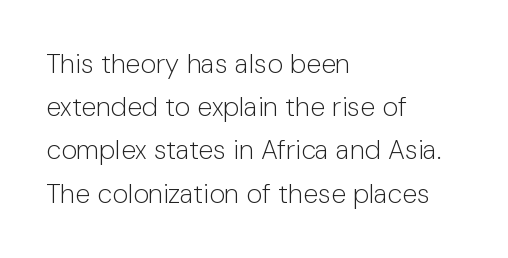
Q: Is the text bold? A: No.
Q: Is the text italic (slanted)? A: No, it is upright.
Q: Is the text underlined? A: No.
Q: How is the paragraph aligned? A: Left-aligned.
Q: Is the spacing between letters normal or unusually wide? A: Normal.
Q: Is the spacing between lines tight, normal or loose? A: Normal.
